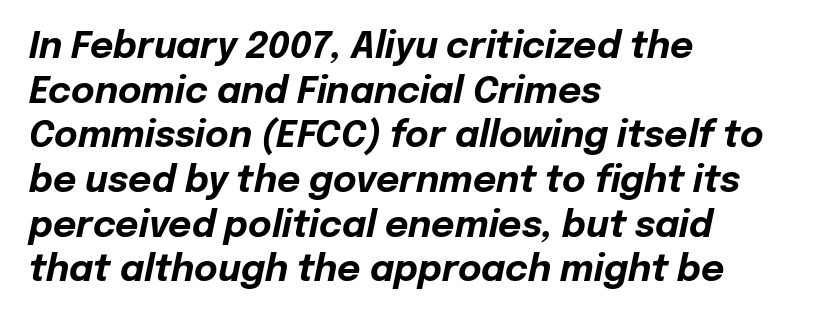
This sample is left-justified, so line endings fall wherever the words run out. Slanted lettering throughout. The horizontal fit of the characters is conventional and even. Plenty of ink on the page — the face is bold. Quick note: underline off.
